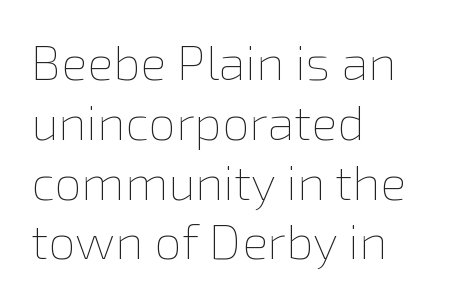
Q: Is the text bold? A: No.
Q: Is the text italic (slanted)? A: No, it is upright.
Q: Is the text underlined? A: No.
Q: How is the paragraph aligned? A: Left-aligned.
Q: Is the spacing between letters normal or unusually wide? A: Normal.
Q: Width (condensed, normal, or wide)? A: Normal.
Q: Stroke contrast? A: Low.
Q: x-height? A: Medium.
Q: Monospaced? A: No.
